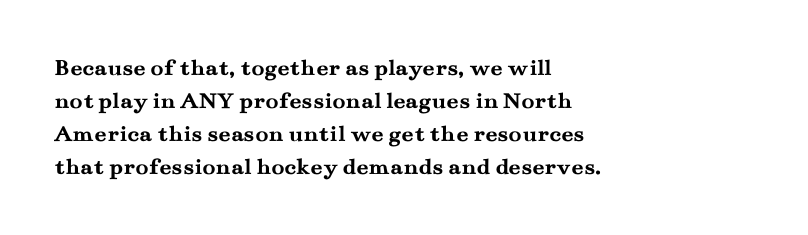
Q: Is the text bold? A: Yes.
Q: Is the text italic (slanted)? A: No, it is upright.
Q: Is the text underlined? A: No.
Q: How is the paragraph aligned? A: Left-aligned.
Q: Is the spacing between letters normal or unusually wide? A: Normal.
Q: Is the spacing between lines tight, normal or loose? A: Normal.
